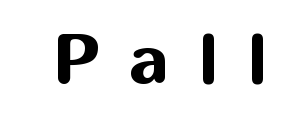
Q: Is the text bold? A: Yes.
Q: Is the text italic (slanted)? A: No, it is upright.
Q: Is the typeface a serif or a sans-serif typeface? A: Sans-serif.
Q: Is the text underlined? A: No.
Q: Is the spacing between letters normal or unusually wide? A: Unusually wide.
Q: Width (condensed, normal, or wide)? A: Normal.
Q: Stroke contrast? A: Medium.
Q: x-height? A: Medium.
Q: Monospaced? A: No.
